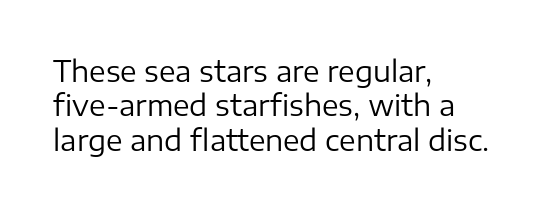
Q: Is the text bold? A: No.
Q: Is the text italic (slanted)? A: No, it is upright.
Q: Is the typeface a serif or a sans-serif typeface? A: Sans-serif.
Q: Is the text underlined? A: No.
Q: How is the paragraph aligned? A: Left-aligned.
Q: Is the spacing between letters normal or unusually wide? A: Normal.
Q: Width (condensed, normal, or wide)? A: Normal.
Q: Stroke contrast? A: Low.
Q: x-height? A: Medium.
Q: Monospaced? A: No.
